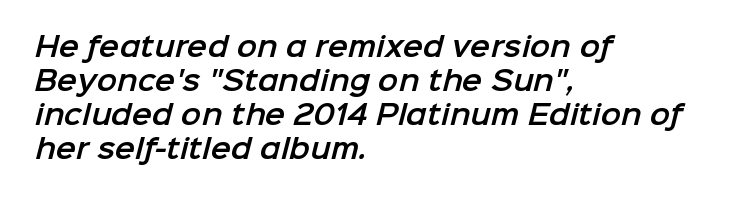
Q: Is the text underlined? A: No.
Q: How is the paragraph aligned? A: Left-aligned.
Q: Is the spacing between letters normal or unusually wide? A: Normal.
Q: Is the spacing between lines tight, normal or loose? A: Normal.
